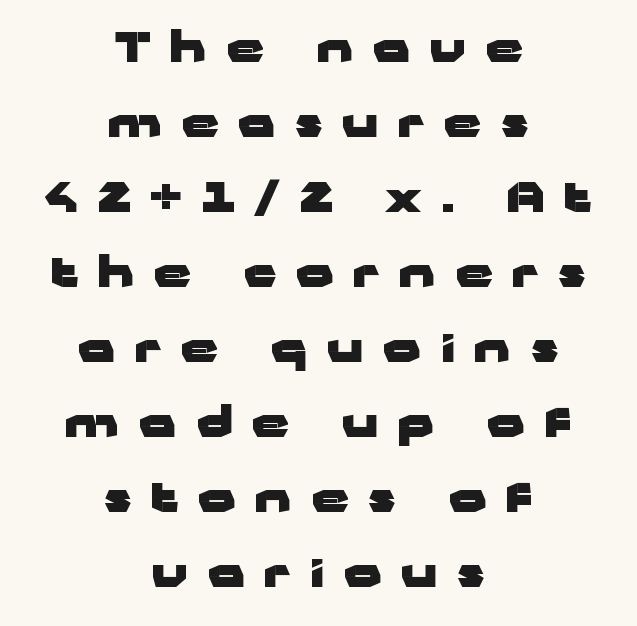
The image shows 41 px heavy, wide sans-serif type, upright; set centered, line spacing 1.83x, unusually wide letter spacing (+0.48 em), not underlined; low stroke contrast and a medium x-height.
